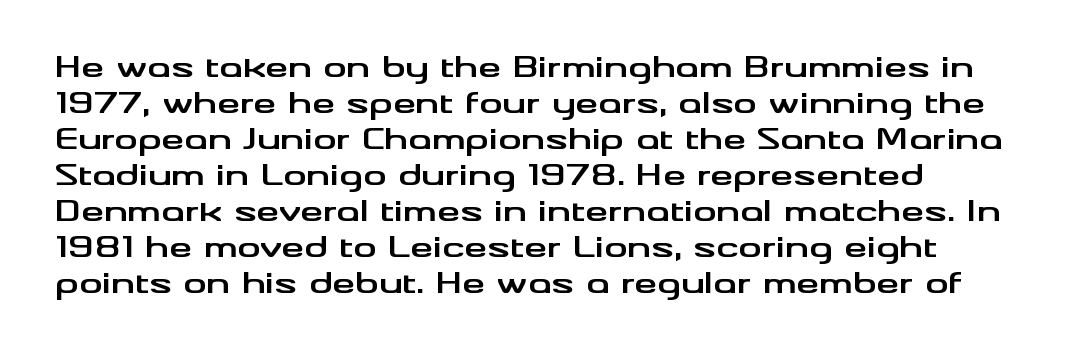
Note the varied advance widths — an 'i' is clearly narrower than an 'm'. Style check: upright. Nothing unusual about the tracking: characters are spaced as the font intends. Just letters on the line, the space beneath them empty.
